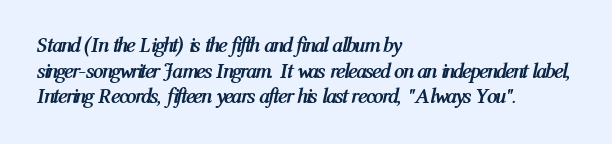
These lines keep a tight, regular rhythm from letter to letter. Just letters on the line, the space beneath them empty. Stroke thickness is high; the sample reads as a true bold. Looking at the ascenders, they clearly lean. Short and long lines alike share a common starting point at left.
